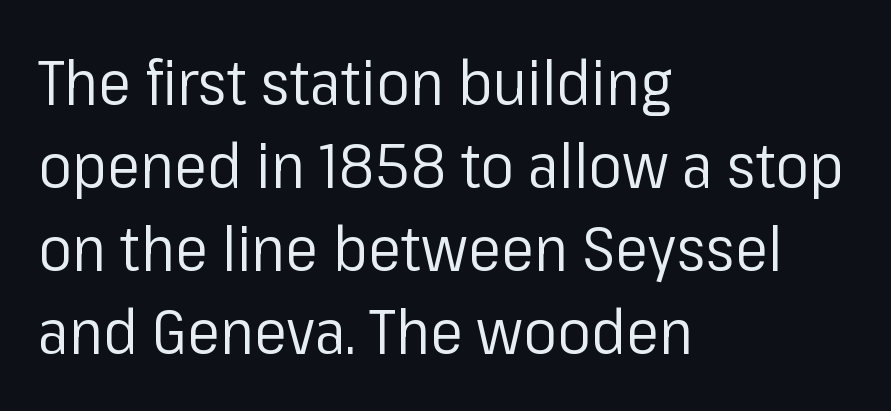
The image shows 62 px regular-weight sans-serif type, upright; set left-aligned, normal line spacing (1.34x), normal letter spacing, not underlined; low stroke contrast and a medium x-height.
